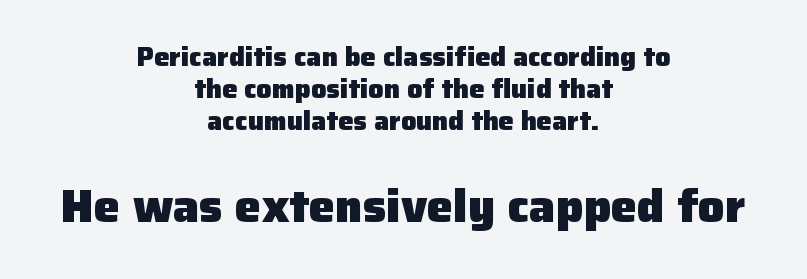
The image shows 47 px heavy sans-serif type, upright; set centered, line spacing 1.18x, normal letter spacing, not underlined; the second (bottom) block is 1.74x larger; low stroke contrast and a medium x-height.
